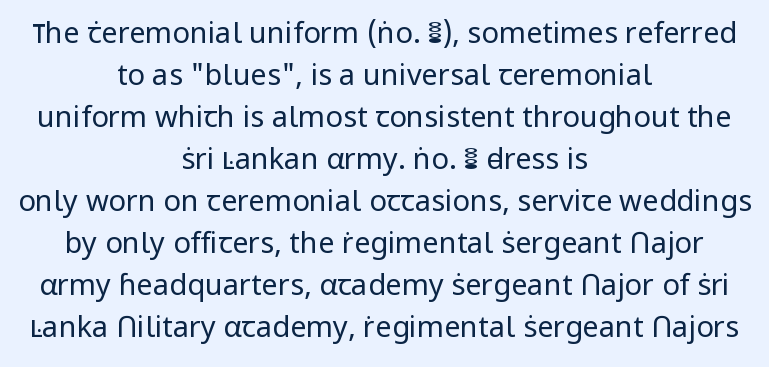
On a weight scale, this lands at 450 or below. Character widths vary here, with narrow letters taking less room than wide ones. Bare-footed words on every line. How are the letters spaced? Ordinarily, with no added tracking. Centered paragraph, ragged on both sides.
